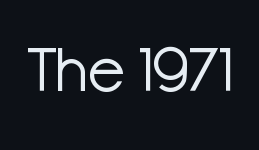
No extra ink here — the face is not bold. There is no visible air inserted between adjacent glyphs. The area under the type is left untouched. No feet cap the strokes, marking this as sans-serif type.
